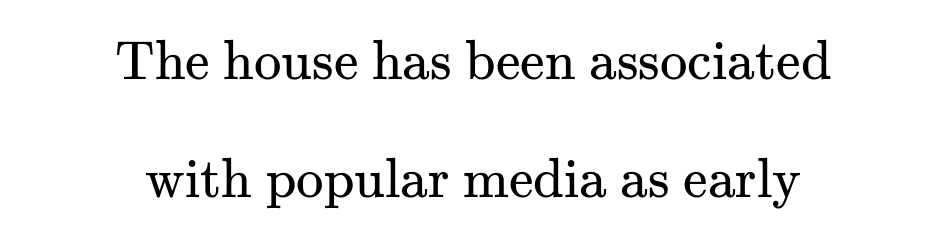
Decoration check: the copy has no underline. Do the characters align in a grid? No, the font is proportional. Alignment: centered. Nobody touched the tracking dial on this one. Loosely led — the rows are spread out. Italic: no, the glyphs are upright roman.
